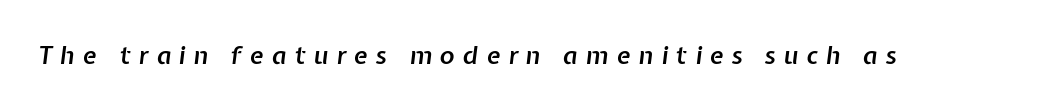
{"italic": "yes", "lean": "right", "slant_degrees": 7, "bold": "semi", "underline": "no", "letter_spacing": "wide", "letter_spacing_em": 0.32, "glyph_px": 25}
